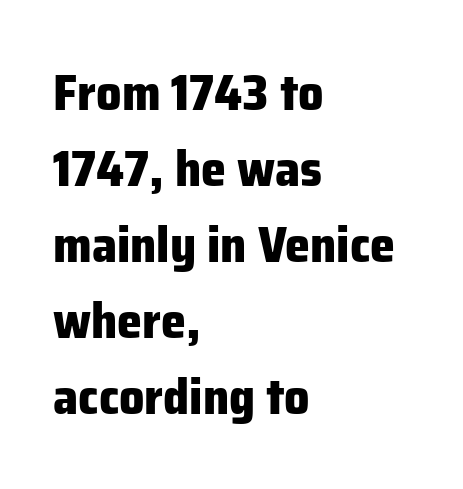
The image shows 50 px heavy sans-serif type, upright; set left-aligned, normal line spacing (1.52x), normal letter spacing, not underlined; low stroke contrast and a medium x-height.
